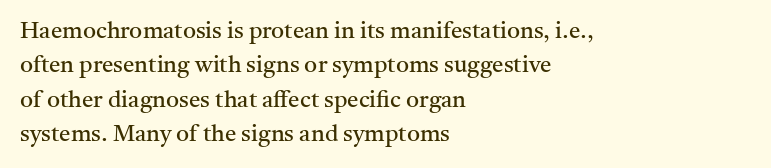
The image shows 23 px text type, upright; set left-aligned, normal line spacing (1.5x), normal letter spacing, not underlined.
